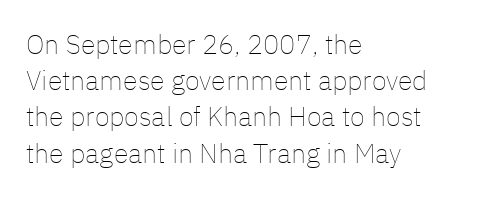
{"italic": "no", "bold": "no", "underline": "no", "align": "left", "line_spacing": "normal", "line_spacing_ratio": 1.34, "letter_spacing": "normal", "letter_spacing_em": 0.0, "glyph_px": 27}
